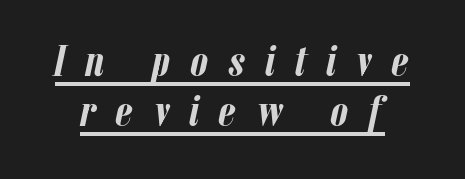
The image shows 44 px semibold, condensed type, italic (leaning right); set tight line spacing (1.14x), unusually wide letter spacing (+0.45 em), underlined; low stroke contrast and a medium x-height.
